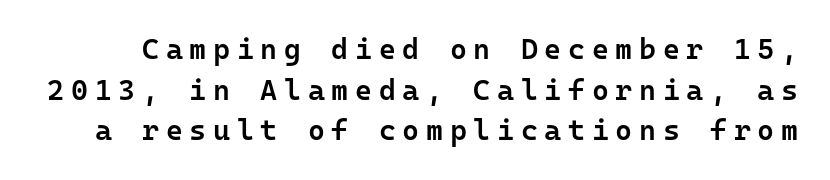
The image shows 29 px semibold sans-serif type, upright, monospaced; set normal line spacing (1.4x), unusually wide letter spacing (+0.23 em), not underlined; low stroke contrast and a medium x-height.
